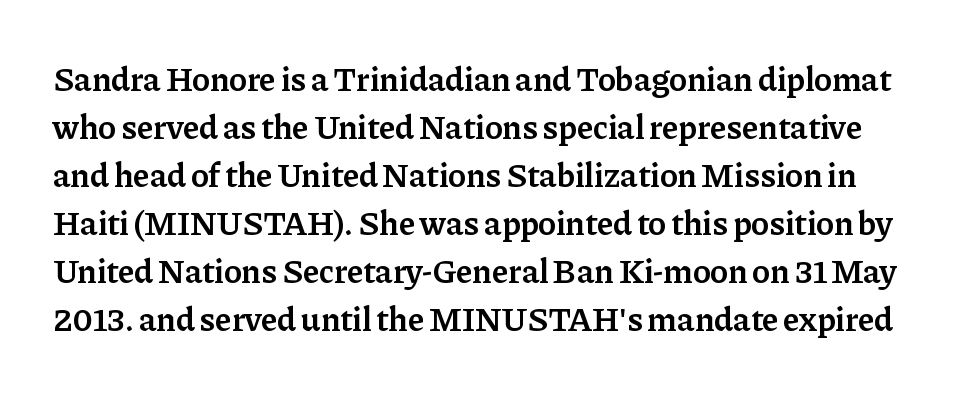
Q: Is the text bold? A: Semi-bold.
Q: Is the text italic (slanted)? A: No, it is upright.
Q: Is the typeface a serif or a sans-serif typeface? A: Serif.
Q: Is the text underlined? A: No.
Q: Is the spacing between letters normal or unusually wide? A: Normal.
Q: Is the spacing between lines tight, normal or loose? A: Normal.
Q: Width (condensed, normal, or wide)? A: Normal.
Q: Stroke contrast? A: Low.
Q: x-height? A: Medium.
Q: Monospaced? A: No.
